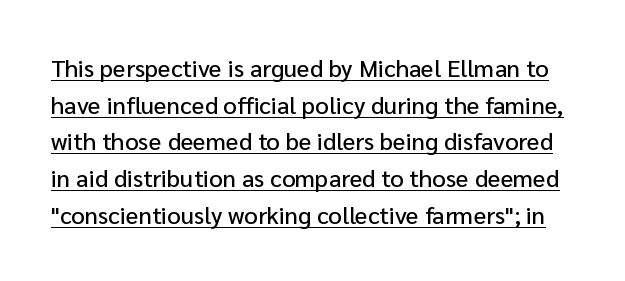
Q: Is the text italic (slanted)? A: No, it is upright.
Q: Is the text underlined? A: Yes.
Q: Is the spacing between letters normal or unusually wide? A: Normal.
Q: Is the spacing between lines tight, normal or loose? A: Normal.
